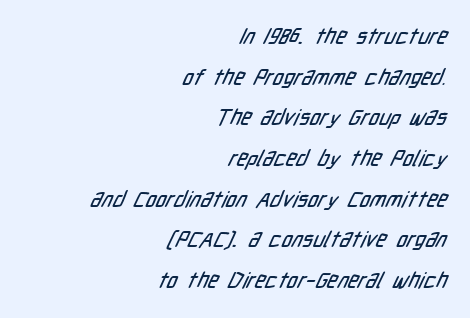
{"underline": "no", "align": "right", "line_spacing_ratio": 1.85, "letter_spacing": "normal", "letter_spacing_em": 0.0, "glyph_px": 22}
